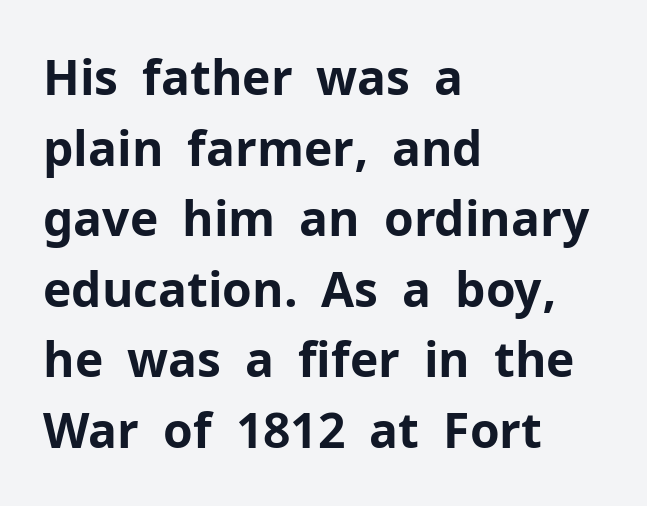
Q: Is the text bold? A: Yes.
Q: Is the text italic (slanted)? A: No, it is upright.
Q: Is the typeface a serif or a sans-serif typeface? A: Sans-serif.
Q: Is the text underlined? A: No.
Q: How is the paragraph aligned? A: Left-aligned.
Q: Is the spacing between letters normal or unusually wide? A: Normal.
Q: Is the spacing between lines tight, normal or loose? A: Normal.
Q: Width (condensed, normal, or wide)? A: Normal.
Q: Stroke contrast? A: Low.
Q: x-height? A: Medium.
Q: Monospaced? A: No.
